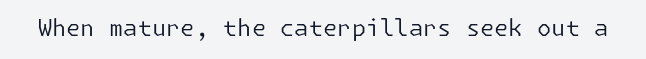
{"italic": "no", "bold": "no", "underline": "no", "letter_spacing": "normal", "letter_spacing_em": 0.0, "glyph_px": 23}
